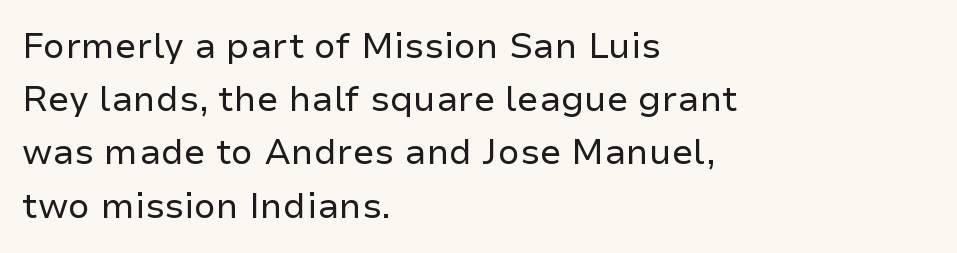
Q: Is the text bold? A: No.
Q: Is the text italic (slanted)? A: No, it is upright.
Q: Is the typeface a serif or a sans-serif typeface? A: Sans-serif.
Q: Is the text underlined? A: No.
Q: How is the paragraph aligned? A: Left-aligned.
Q: Is the spacing between letters normal or unusually wide? A: Normal.
Q: Is the spacing between lines tight, normal or loose? A: Normal.
Q: Width (condensed, normal, or wide)? A: Normal.
Q: Stroke contrast? A: Low.
Q: x-height? A: Medium.
Q: Monospaced? A: No.
